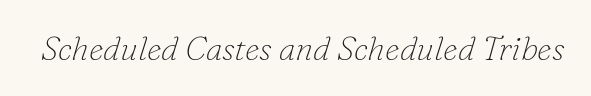
Q: Is the text bold? A: No.
Q: Is the text italic (slanted)? A: Yes, it leans right by about 16 degrees.
Q: Is the typeface a serif or a sans-serif typeface? A: Serif.
Q: Is the text underlined? A: No.
Q: Is the spacing between letters normal or unusually wide? A: Normal.
Q: Width (condensed, normal, or wide)? A: Normal.
Q: Stroke contrast? A: Low.
Q: x-height? A: Small.
Q: Monospaced? A: No.
